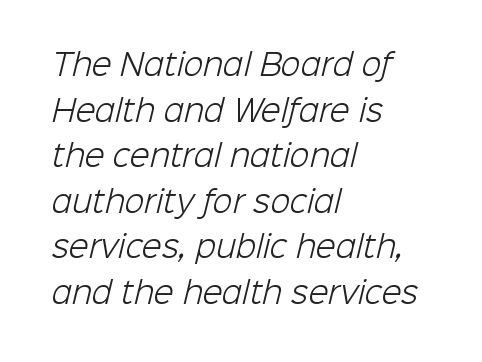
The image shows 29 px light sans-serif type; set left-aligned, normal line spacing (1.57x), normal letter spacing, not underlined; low stroke contrast and a medium x-height.
